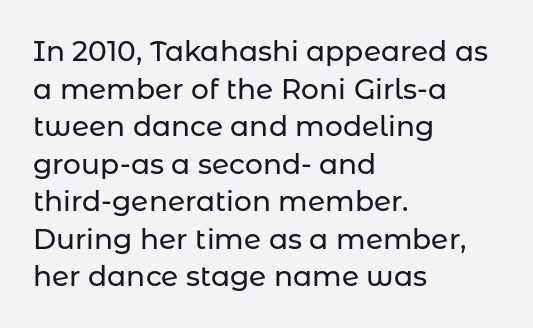
{"serif": "no", "italic": "no", "width": "normal", "stroke_contrast": "low", "x_height": "medium", "monospaced": "no", "underline": "no", "align": "left", "line_spacing": "normal", "line_spacing_ratio": 1.34, "letter_spacing": "normal", "letter_spacing_em": 0.0, "glyph_px": 28}
